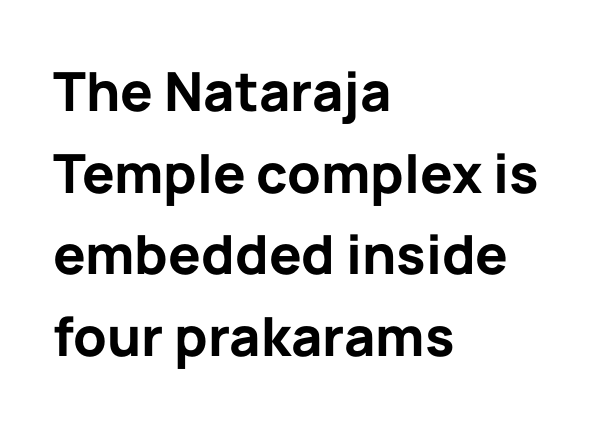
{"serif": "no", "italic": "no", "bold": "yes", "weight": "bold", "width": "normal", "stroke_contrast": "low", "x_height": "medium", "monospaced": "no", "underline": "no", "align": "left", "line_spacing": "normal", "line_spacing_ratio": 1.51, "letter_spacing": "normal", "letter_spacing_em": 0.0, "glyph_px": 54}
